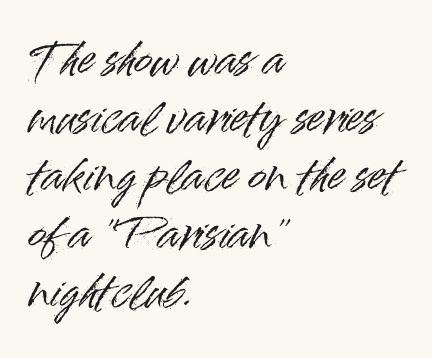
There is no visible air inserted between adjacent glyphs. Evenly set lines give the paragraph a standard silhouette. Visually the block forms a straight wall on the left and a jagged coastline on the right. Varying glyph widths throughout — classic text-font behaviour.
